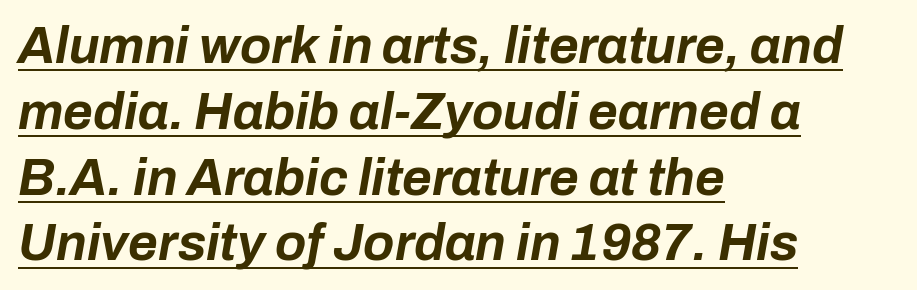
The image shows 51 px bold type, italic (leaning right); set left-aligned, normal line spacing (1.29x), normal letter spacing, underlined; low stroke contrast and a medium x-height.
